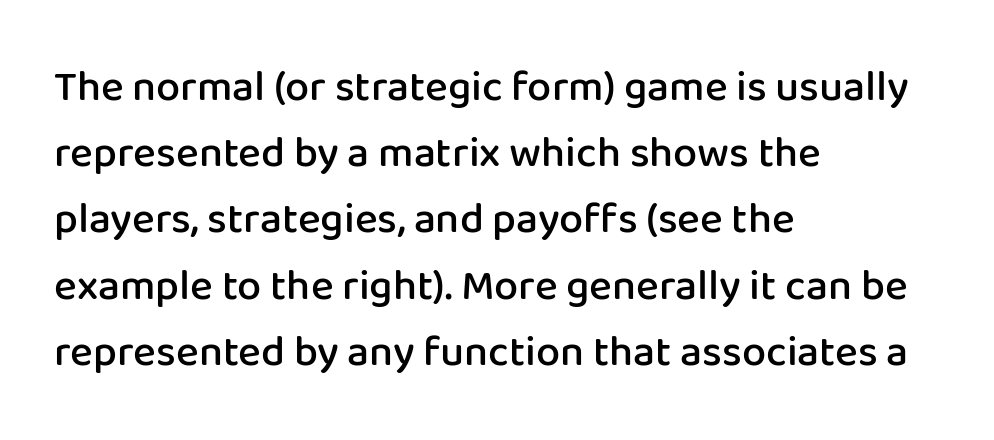
The image shows 43 px semibold sans-serif type, upright; set left-aligned, normal line spacing (1.54x), normal letter spacing, not underlined; low stroke contrast and a medium x-height.
